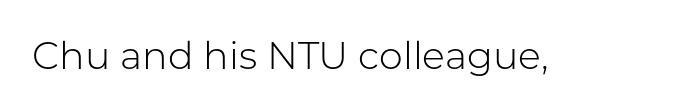
{"serif": "no", "italic": "no", "bold": "no", "weight": "light", "width": "normal", "stroke_contrast": "low", "x_height": "medium", "monospaced": "no", "underline": "no", "letter_spacing": "normal", "letter_spacing_em": 0.0, "glyph_px": 38}
